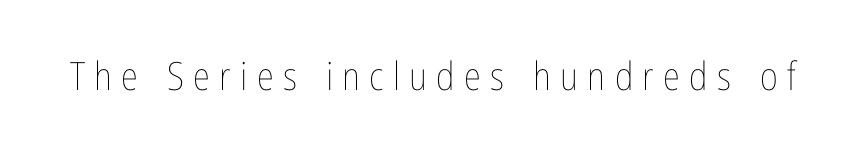
Loose tracking; the words dissolve into strings of separated letters. The space beneath each line is pristine and unruled. Heaviness? Minimal to ordinary, like unemphasized prose. This is roman type, the default non-slanted kind.
